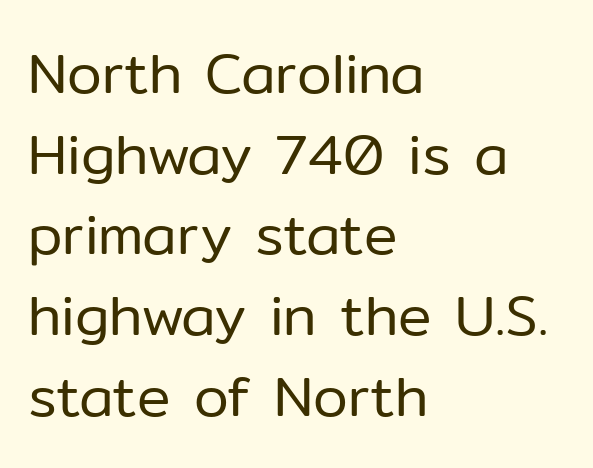
The image shows 56 px regular-weight sans-serif type, upright; set left-aligned, normal line spacing (1.44x), normal letter spacing, not underlined; low stroke contrast and a medium x-height.
